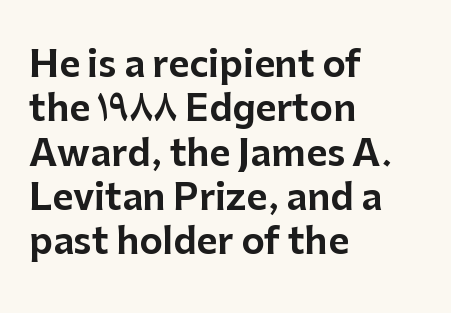
The rendering uses natural spacing where letterforms have individual widths. A typesetter would mark this as roman, not italic. Plain, unruled lines of type. These lines are set flush left with a ragged right edge. Classification — sans serif.
